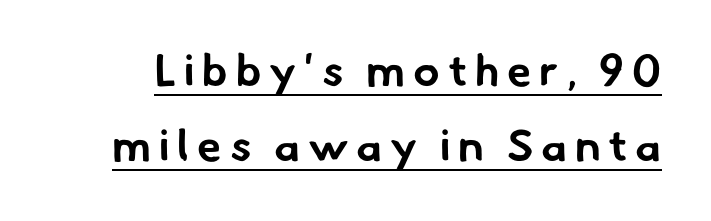
The image shows 44 px bold sans-serif type; set line spacing 1.71x, underlined; low stroke contrast and a small x-height.
